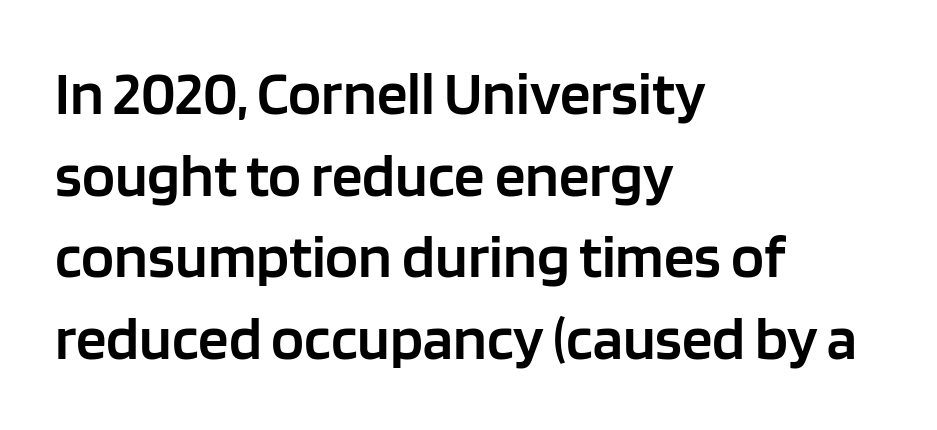
{"serif": "no", "italic": "no", "bold": "semi", "weight": "semibold", "width": "normal", "stroke_contrast": "low", "x_height": "large", "monospaced": "no", "underline": "no", "align": "left", "line_spacing": "normal", "line_spacing_ratio": 1.34, "letter_spacing": "normal", "letter_spacing_em": 0.0, "glyph_px": 61}
